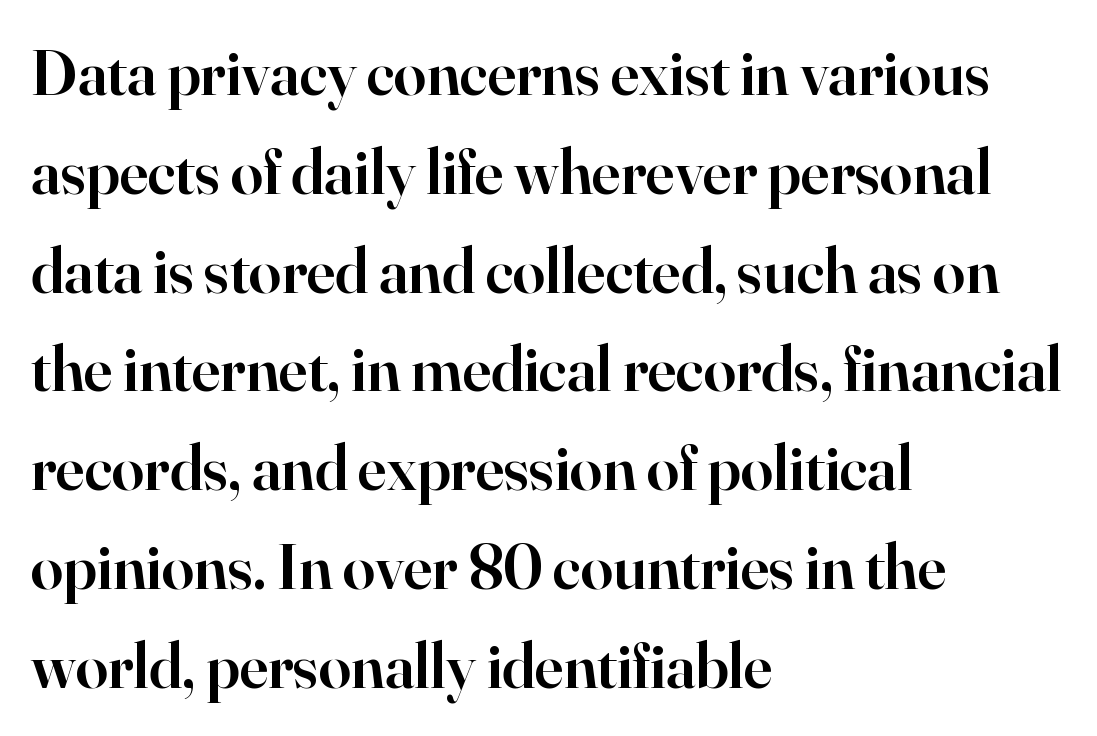
{"serif": "yes", "italic": "no", "bold": "semi", "weight": "semibold", "width": "normal", "stroke_contrast": "high", "x_height": "small", "monospaced": "no", "underline": "no", "align": "left", "line_spacing": "normal", "line_spacing_ratio": 1.52, "letter_spacing": "normal", "letter_spacing_em": 0.0, "glyph_px": 65}
